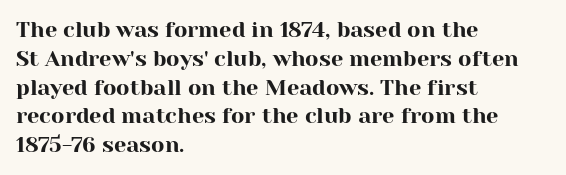
Q: Is the text italic (slanted)? A: No, it is upright.
Q: Is the text underlined? A: No.
Q: How is the paragraph aligned? A: Left-aligned.
Q: Is the spacing between letters normal or unusually wide? A: Normal.
Q: Is the spacing between lines tight, normal or loose? A: Normal.
